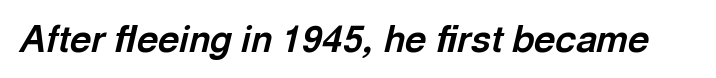
Q: Is the text bold? A: Yes.
Q: Is the text italic (slanted)? A: Yes, it leans right by about 13 degrees.
Q: Is the text underlined? A: No.
Q: Is the spacing between letters normal or unusually wide? A: Normal.
Q: Width (condensed, normal, or wide)? A: Normal.
Q: x-height? A: Medium.
Q: Monospaced? A: No.
